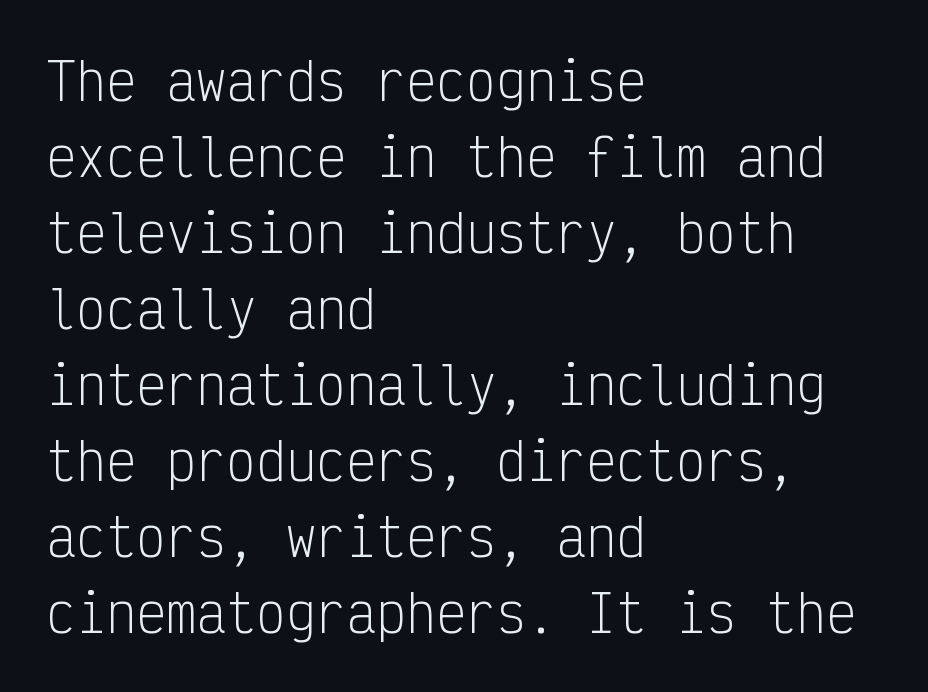
The image shows 50 px light, condensed sans-serif type, upright, monospaced; set left-aligned, normal line spacing (1.52x), normal letter spacing, not underlined; low stroke contrast and a medium x-height.
